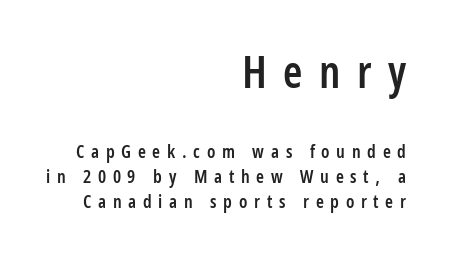
As a designer I'd log this as weight 600, semibold. Observe the wide spacing: letters keep a clear distance from each other. Here the designer chose a conventional face with non-uniform glyph widths. Successive baselines arrive at the customary interval.
